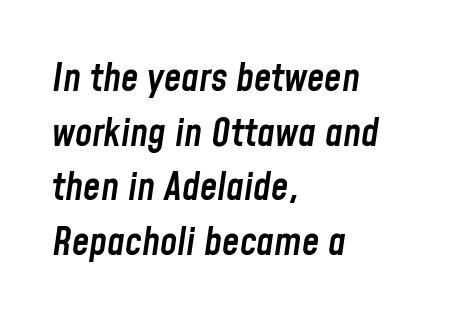
Q: Is the text bold? A: Semi-bold.
Q: Is the text italic (slanted)? A: Yes, it leans right by about 8 degrees.
Q: Is the text underlined? A: No.
Q: How is the paragraph aligned? A: Left-aligned.
Q: Is the spacing between letters normal or unusually wide? A: Normal.
Q: Is the spacing between lines tight, normal or loose? A: Normal.
Q: Width (condensed, normal, or wide)? A: Condensed.
Q: Stroke contrast? A: Low.
Q: x-height? A: Medium.
Q: Monospaced? A: No.
